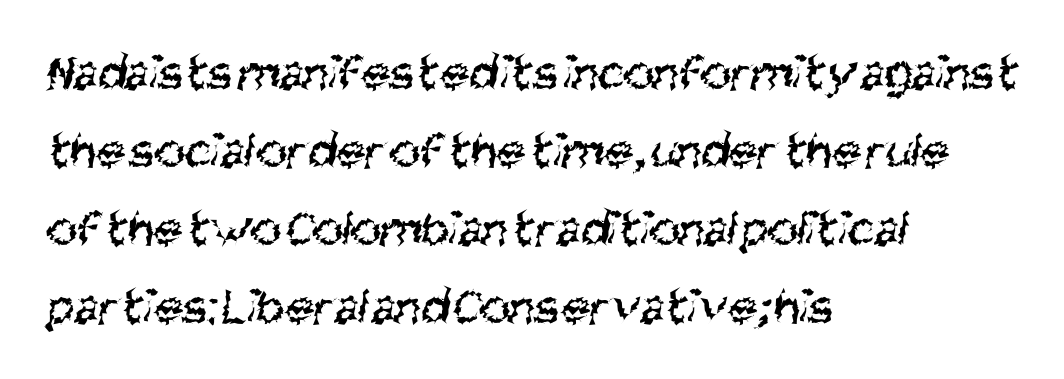
{"serif": "no", "bold": "no", "weight": "regular", "width": "condensed", "stroke_contrast": "medium", "x_height": "large", "monospaced": "no", "underline": "no", "align": "left", "line_spacing": "normal", "line_spacing_ratio": 1.5, "letter_spacing": "normal", "letter_spacing_em": 0.0, "glyph_px": 52}
